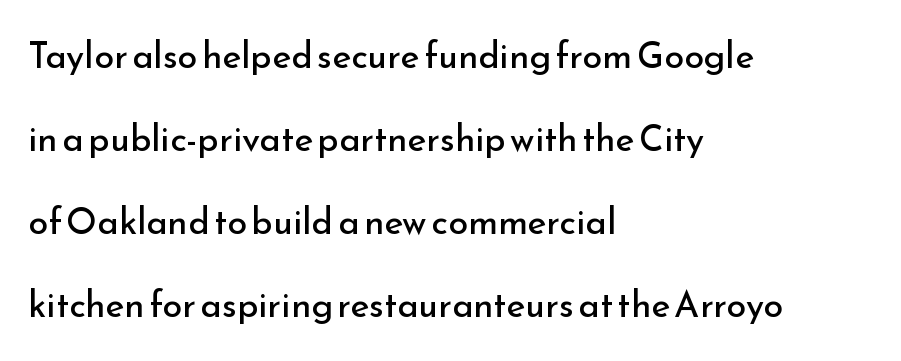
Q: Is the text bold? A: No.
Q: Is the text italic (slanted)? A: No, it is upright.
Q: Is the typeface a serif or a sans-serif typeface? A: Sans-serif.
Q: Is the text underlined? A: No.
Q: How is the paragraph aligned? A: Left-aligned.
Q: Is the spacing between letters normal or unusually wide? A: Normal.
Q: Is the spacing between lines tight, normal or loose? A: Loose.
Q: Width (condensed, normal, or wide)? A: Normal.
Q: Stroke contrast? A: Low.
Q: x-height? A: Small.
Q: Monospaced? A: No.
